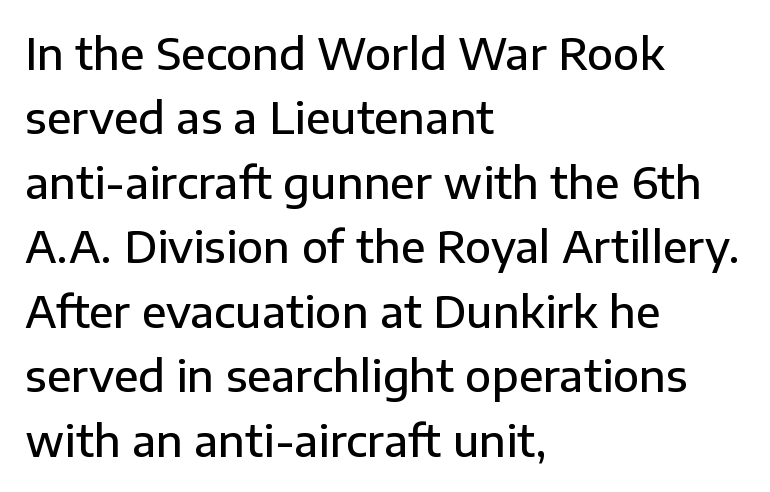
The image shows 43 px semibold sans-serif type, upright; set left-aligned, normal line spacing (1.5x), normal letter spacing, not underlined; low stroke contrast and a medium x-height.
